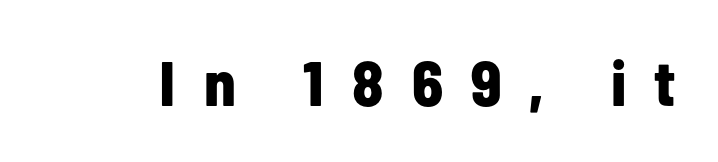
A typesetter would call this proportional, since set widths differ per character. Designer's note — italics off, roman on. Glance below the letters and you will spot only blank space. The type is letterspaced generously, with wide tracking. The face used here is a sans, in the tradition of grotesques and geometrics.
